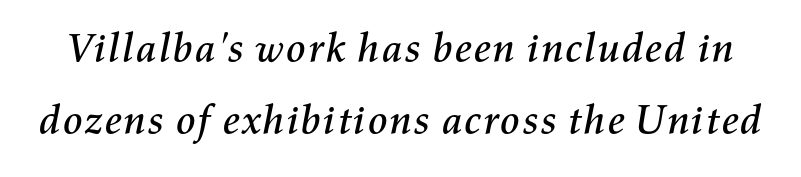
The face used here is proportionally spaced, like ordinary book or web type. Plain, unruled lines of type. No extra tracking has been applied to these lines. Observe the lean: these are italic letterforms.
